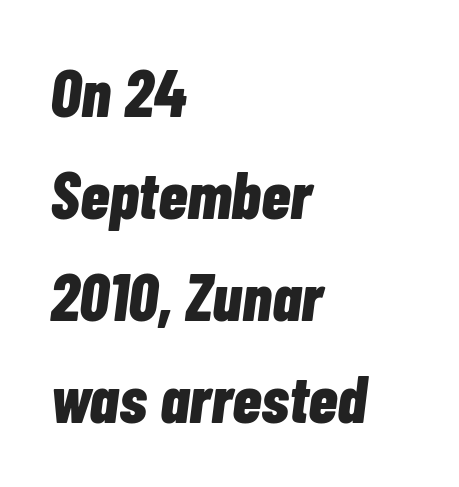
The image shows 67 px bold, condensed type, italic (leaning right); set left-aligned, normal line spacing (1.52x), normal letter spacing, not underlined; low stroke contrast and a medium x-height.
